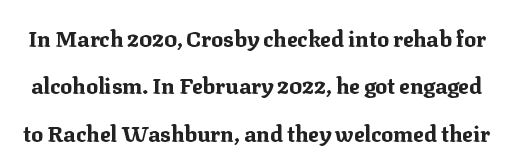
The image shows 22 px bold type, upright; set loose line spacing (2.15x), normal letter spacing, not underlined.
